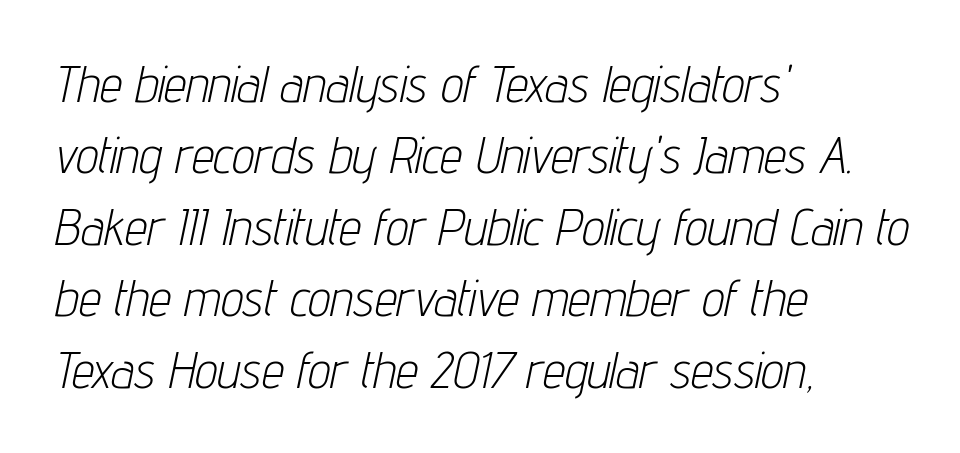
The letters advance in unequal steps, a hallmark of proportional type. This rendering uses left alignment, leaving the right contour irregular. Nothing unusual about the tracking: characters are spaced as the font intends. Stems and bowls with no extra thickness — not bold.
